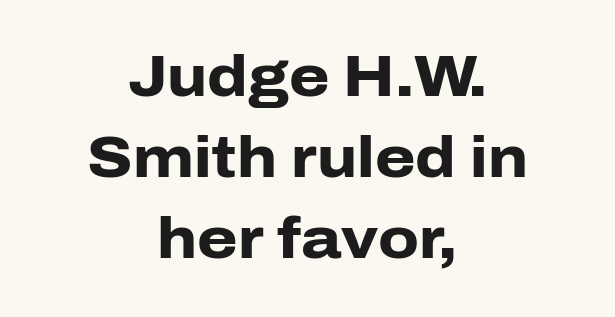
Q: Is the text bold? A: Yes.
Q: Is the text italic (slanted)? A: No, it is upright.
Q: Is the typeface a serif or a sans-serif typeface? A: Sans-serif.
Q: Is the text underlined? A: No.
Q: How is the paragraph aligned? A: Centered.
Q: Is the spacing between letters normal or unusually wide? A: Normal.
Q: Is the spacing between lines tight, normal or loose? A: Normal.
Q: Width (condensed, normal, or wide)? A: Normal.
Q: Stroke contrast? A: Low.
Q: x-height? A: Medium.
Q: Monospaced? A: No.
